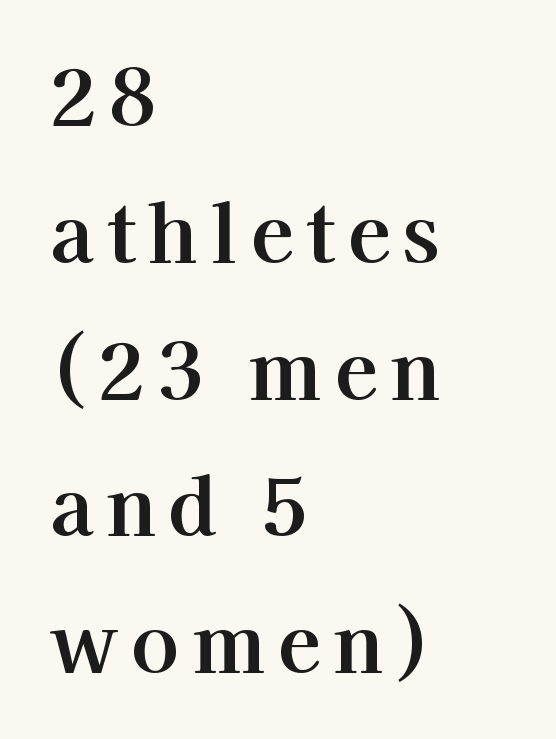
Q: Is the text italic (slanted)? A: No, it is upright.
Q: Is the typeface a serif or a sans-serif typeface? A: Serif.
Q: Is the text underlined? A: No.
Q: How is the paragraph aligned? A: Left-aligned.
Q: Width (condensed, normal, or wide)? A: Normal.
Q: Stroke contrast? A: High.
Q: x-height? A: Medium.
Q: Monospaced? A: No.
